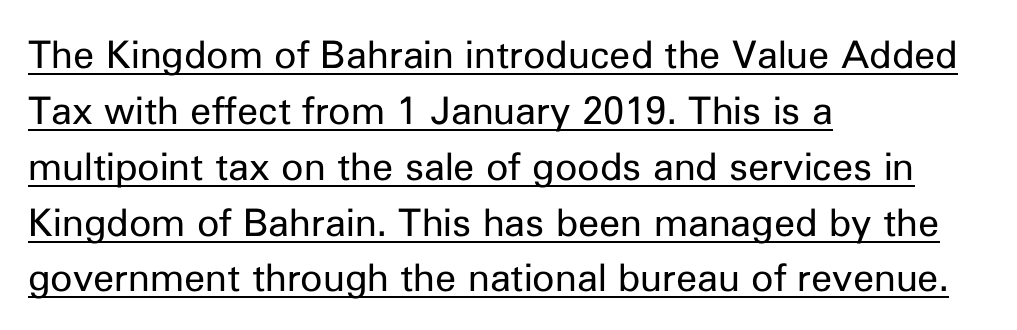
Reading down the block, your eye returns to a fixed left position each line. Every word sits above its own underline. Ink coverage per letter is moderate at most. These lines are rendered in a variable-pitch font. There is no visible air inserted between adjacent glyphs.
